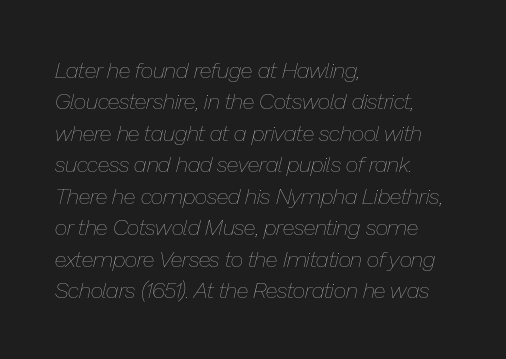
Students, note that the glyphs here touch the page at normal intervals. Vertical stems look standard width or narrower in stroke. Compared with a centered layout, this one pins lines to the left instead. Leading: standard.
